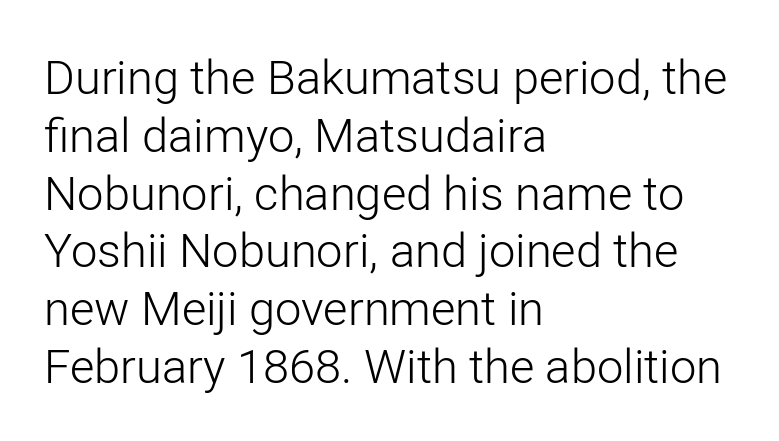
Q: Is the text bold? A: No.
Q: Is the text italic (slanted)? A: No, it is upright.
Q: Is the typeface a serif or a sans-serif typeface? A: Sans-serif.
Q: Is the text underlined? A: No.
Q: How is the paragraph aligned? A: Left-aligned.
Q: Is the spacing between letters normal or unusually wide? A: Normal.
Q: Width (condensed, normal, or wide)? A: Normal.
Q: Stroke contrast? A: Low.
Q: x-height? A: Medium.
Q: Monospaced? A: No.
